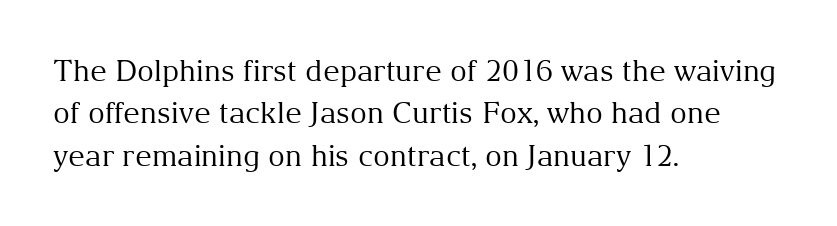
{"serif": "yes", "italic": "no", "bold": "no", "weight": "regular", "width": "normal", "stroke_contrast": "medium", "x_height": "medium", "monospaced": "no", "underline": "no", "align": "left", "line_spacing": "normal", "line_spacing_ratio": 1.46, "letter_spacing": "normal", "letter_spacing_em": 0.0, "glyph_px": 29}
